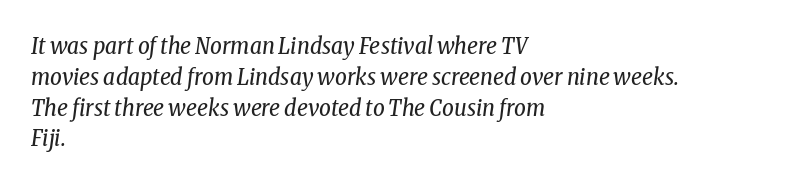
Only glyphs here, with clear space below each row. Compared with typical paragraphs, the rows here are spaced about the same. How are the letters spaced? Ordinarily, with no added tracking. Alignment: flush left. On a weight scale, this lands at 450 or below. An italicized treatment has been applied to the whole sample.
